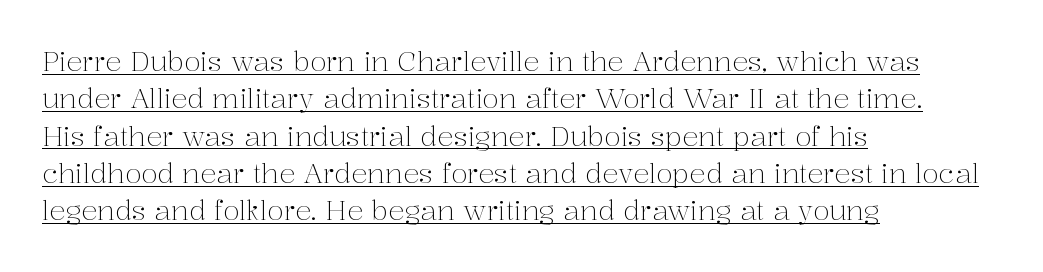
{"italic": "no", "bold": "no", "underline": "yes", "align": "left", "line_spacing": "normal", "line_spacing_ratio": 1.38, "letter_spacing": "normal", "letter_spacing_em": 0.0, "glyph_px": 27}
